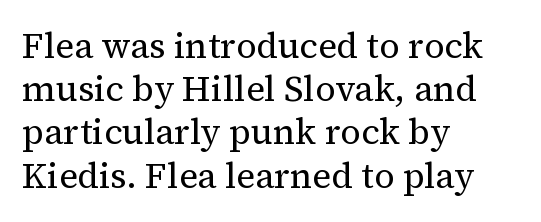
The image shows 36 px regular-weight serif type, upright; set left-aligned, line spacing 1.2x, normal letter spacing, not underlined; medium stroke contrast and a medium x-height.
